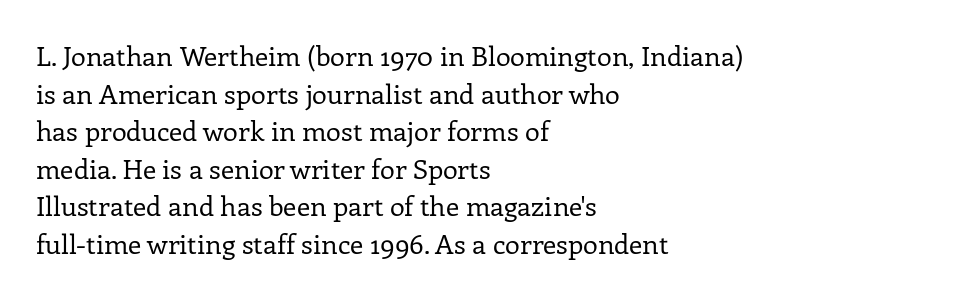
Q: Is the text bold? A: No.
Q: Is the text italic (slanted)? A: No, it is upright.
Q: Is the text underlined? A: No.
Q: How is the paragraph aligned? A: Left-aligned.
Q: Is the spacing between letters normal or unusually wide? A: Normal.
Q: Is the spacing between lines tight, normal or loose? A: Normal.
